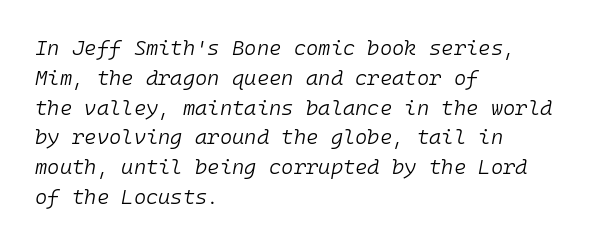
Q: Is the text bold? A: No.
Q: Is the text italic (slanted)? A: Yes, it leans right by about 10 degrees.
Q: Is the text underlined? A: No.
Q: How is the paragraph aligned? A: Left-aligned.
Q: Is the spacing between letters normal or unusually wide? A: Normal.
Q: Is the spacing between lines tight, normal or loose? A: Normal.
